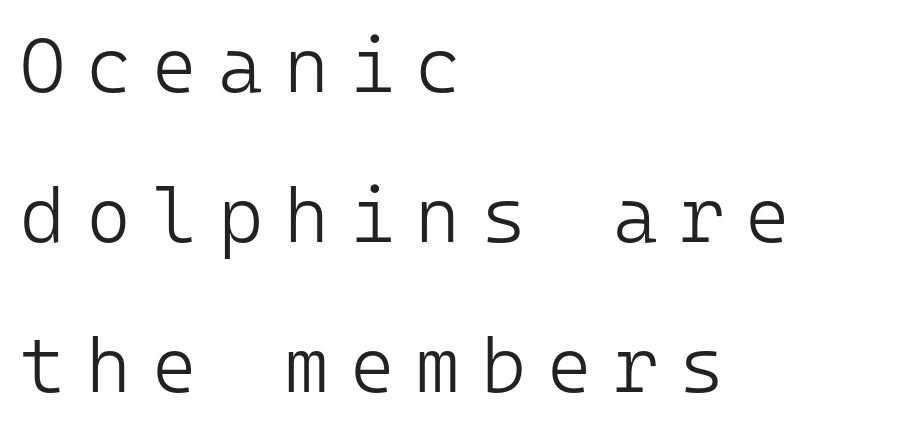
The passage shown has open, widely tracked lettering throughout. Underline: absent. Heaviness? Minimal to ordinary, like unemphasized prose. You could count columns in this text — the font is strictly monospaced.
